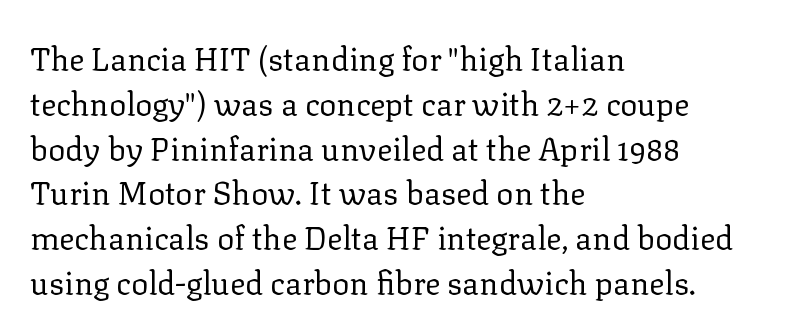
When letters stand straight like this, we call the style roman or upright. Short note: letters normally spaced. Horizontally, the lines are justified to the leading edge only. Proportional: the letters do not fall into vertical columns.
